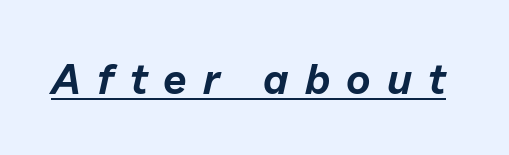
Q: Is the text italic (slanted)? A: Yes, it leans right by about 13 degrees.
Q: Is the text underlined? A: Yes.
Q: Is the spacing between letters normal or unusually wide? A: Unusually wide.
Q: Width (condensed, normal, or wide)? A: Normal.
Q: Stroke contrast? A: Low.
Q: x-height? A: Medium.
Q: Monospaced? A: No.
